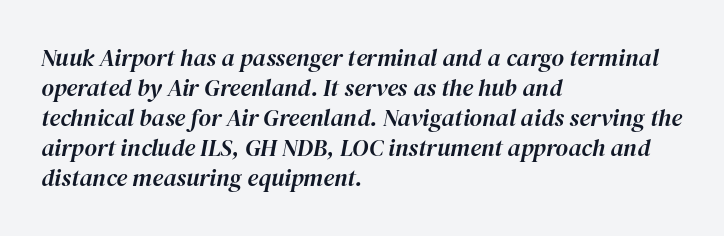
Caption: standard tracking, unaltered. Compared with typical paragraphs, the rows here are spaced about the same. The area under the type is left untouched. The whole block is typeset with a tilt. A classic flush-left, rag-right setting is used for this passage.
